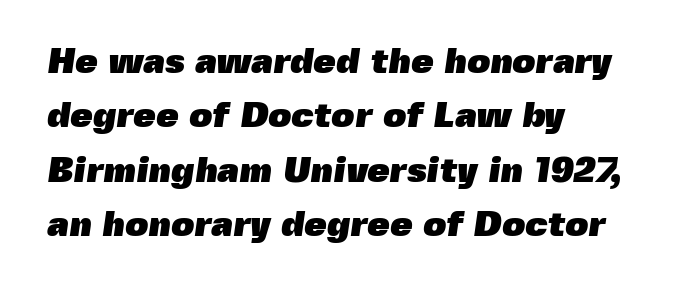
{"serif": "no", "bold": "yes", "weight": "heavy", "width": "normal", "x_height": "medium", "monospaced": "no", "underline": "no", "align": "left", "line_spacing": "normal", "line_spacing_ratio": 1.51, "letter_spacing": "normal", "letter_spacing_em": 0.0, "glyph_px": 36}
